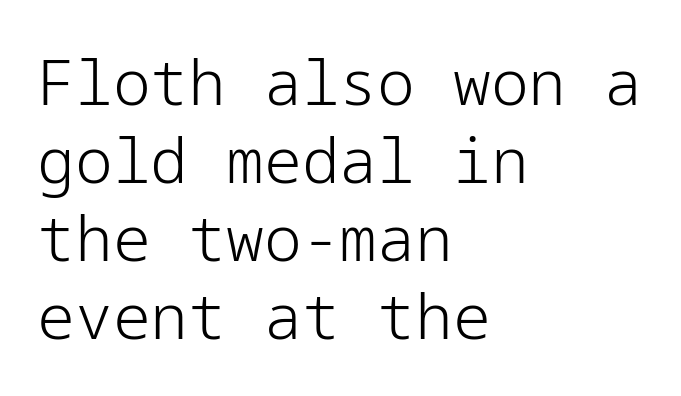
The image shows 63 px light sans-serif type, upright; set left-aligned, line spacing 1.24x, normal letter spacing, not underlined; low stroke contrast and a medium x-height.
